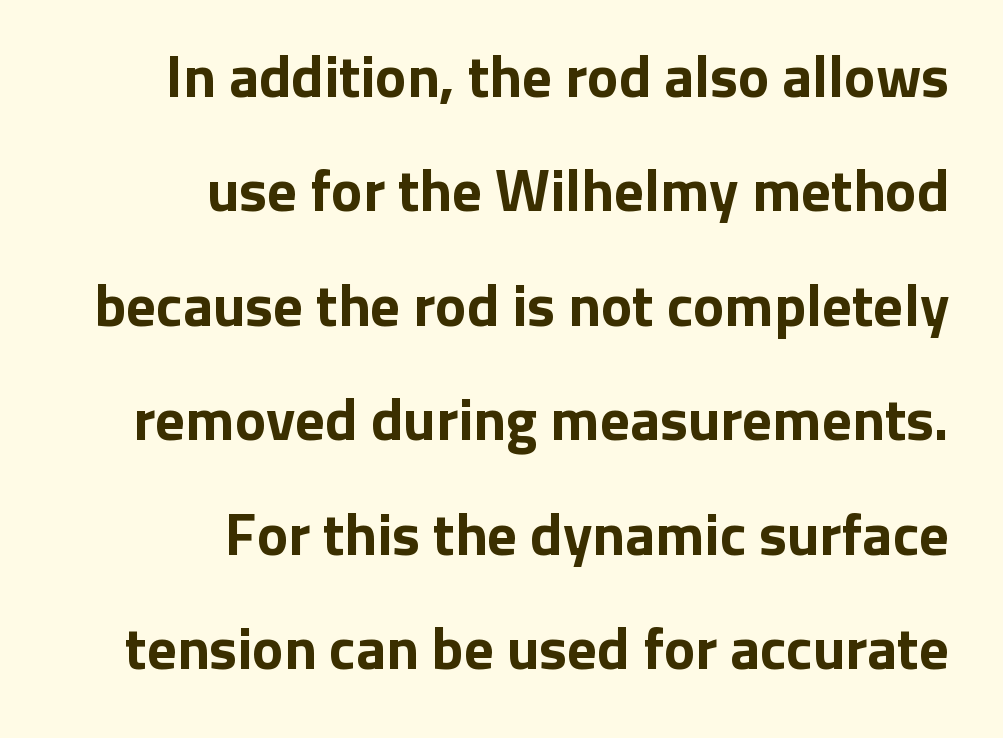
Q: Is the text bold? A: Yes.
Q: Is the text italic (slanted)? A: No, it is upright.
Q: Is the typeface a serif or a sans-serif typeface? A: Sans-serif.
Q: Is the text underlined? A: No.
Q: How is the paragraph aligned? A: Right-aligned.
Q: Is the spacing between letters normal or unusually wide? A: Normal.
Q: Is the spacing between lines tight, normal or loose? A: Loose.
Q: Width (condensed, normal, or wide)? A: Normal.
Q: Stroke contrast? A: Low.
Q: x-height? A: Medium.
Q: Monospaced? A: No.
